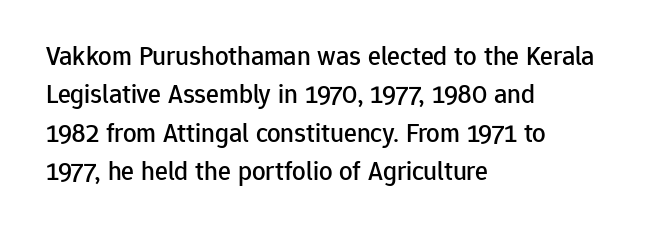
{"italic": "no", "underline": "no", "align": "left", "line_spacing": "normal", "line_spacing_ratio": 1.42, "letter_spacing": "normal", "letter_spacing_em": 0.0, "glyph_px": 27}
